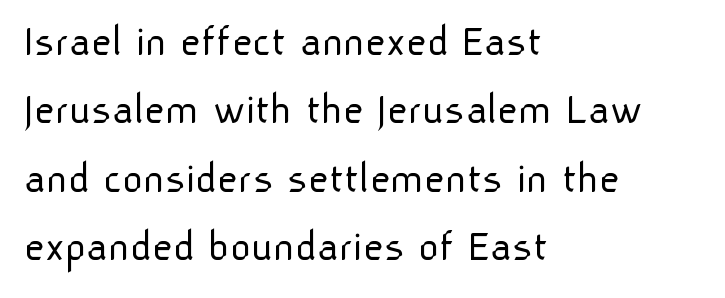
Q: Is the text bold? A: No.
Q: Is the text italic (slanted)? A: No, it is upright.
Q: Is the typeface a serif or a sans-serif typeface? A: Sans-serif.
Q: Is the text underlined? A: No.
Q: How is the paragraph aligned? A: Left-aligned.
Q: Is the spacing between letters normal or unusually wide? A: Normal.
Q: Is the spacing between lines tight, normal or loose? A: Normal.
Q: Width (condensed, normal, or wide)? A: Normal.
Q: Stroke contrast? A: Low.
Q: x-height? A: Medium.
Q: Monospaced? A: No.
